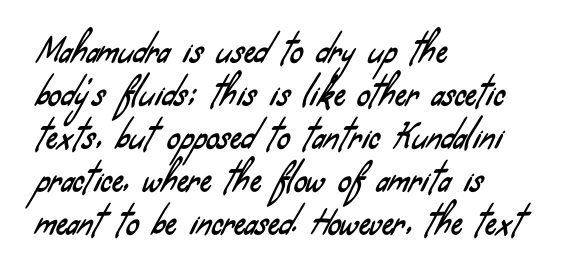
{"serif": "no", "width": "condensed", "stroke_contrast": "low", "x_height": "small", "monospaced": "no", "underline": "no", "align": "left", "line_spacing": "normal", "line_spacing_ratio": 1.34, "letter_spacing": "normal", "letter_spacing_em": 0.0, "glyph_px": 32}
